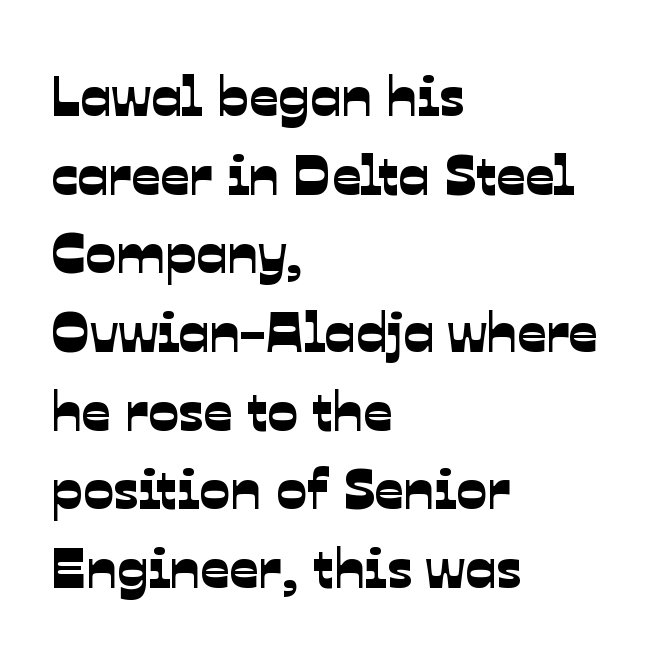
Line beginnings align vertically; line endings do not. Check under the words: just untouched page. The leading is moderate, giving the passage an even texture. Varying glyph widths throughout — classic text-font behaviour. Glyph-to-glyph distance matches everyday printed text. You can tell from the bare stems that sans-serif type was used.
